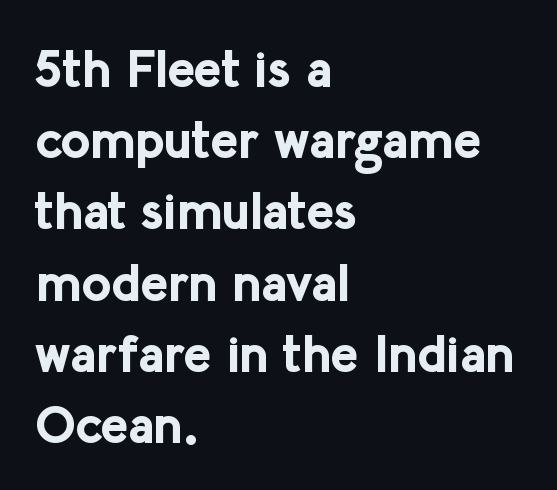
{"serif": "no", "italic": "no", "bold": "yes", "weight": "bold", "width": "normal", "stroke_contrast": "low", "x_height": "medium", "monospaced": "no", "underline": "no", "align": "left", "line_spacing": "normal", "line_spacing_ratio": 1.37, "letter_spacing": "normal", "letter_spacing_em": 0.0, "glyph_px": 52}
